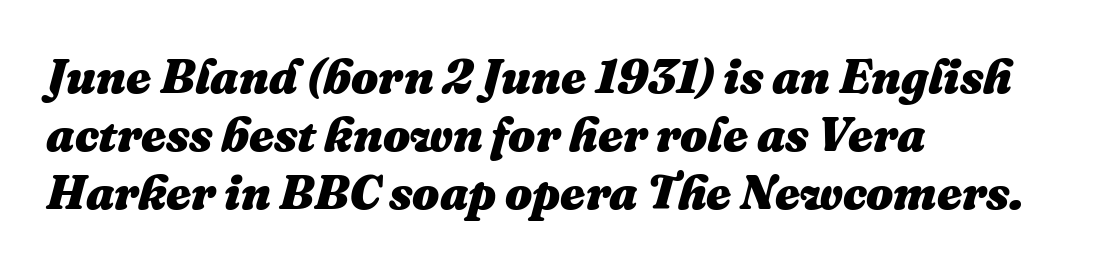
The image shows 48 px heavy type, italic (leaning right); set left-aligned, line spacing 1.21x, normal letter spacing, not underlined; medium stroke contrast and a medium x-height.
